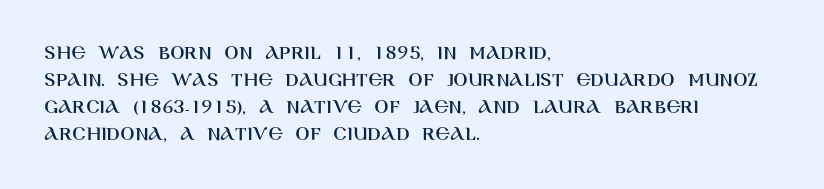
No word sits above an underline. Rendered with straight, roman letterforms. A typesetter would call this leading conventional body-copy spacing. Nothing unusual about the tracking: characters are spaced as the font intends. Line starts are locked; line ends wander.
